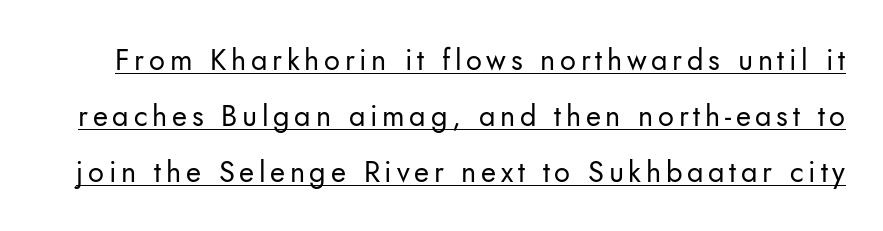
Notice how a bar underscores the lettering throughout. This block would shrink considerably if given ordinary leading; it's expanded now. These lines were composed using upright roman letters. Here the designer chose a conventional face with non-uniform glyph widths. No heavy texture on the line: the type isn't bold. What kind of face is this? One without serifs — a sans.
